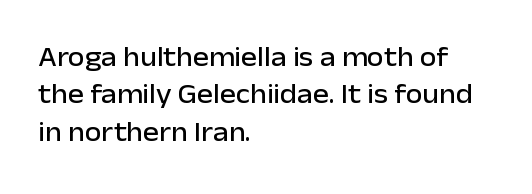
Q: Is the text italic (slanted)? A: No, it is upright.
Q: Is the text underlined? A: No.
Q: How is the paragraph aligned? A: Left-aligned.
Q: Is the spacing between letters normal or unusually wide? A: Normal.
Q: Is the spacing between lines tight, normal or loose? A: Normal.
